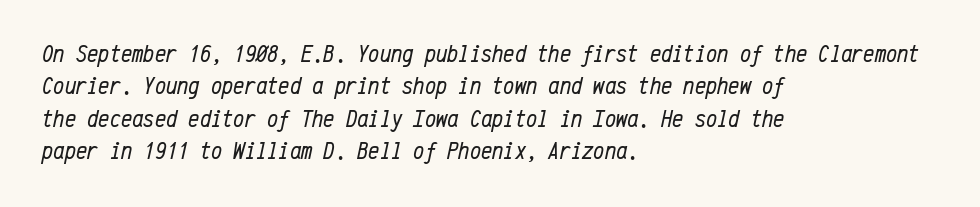
{"italic": "yes", "lean": "right", "slant_degrees": 12, "bold": "no", "underline": "no", "align": "left", "line_spacing": "normal", "line_spacing_ratio": 1.3, "letter_spacing": "normal", "letter_spacing_em": 0.0, "glyph_px": 25}
